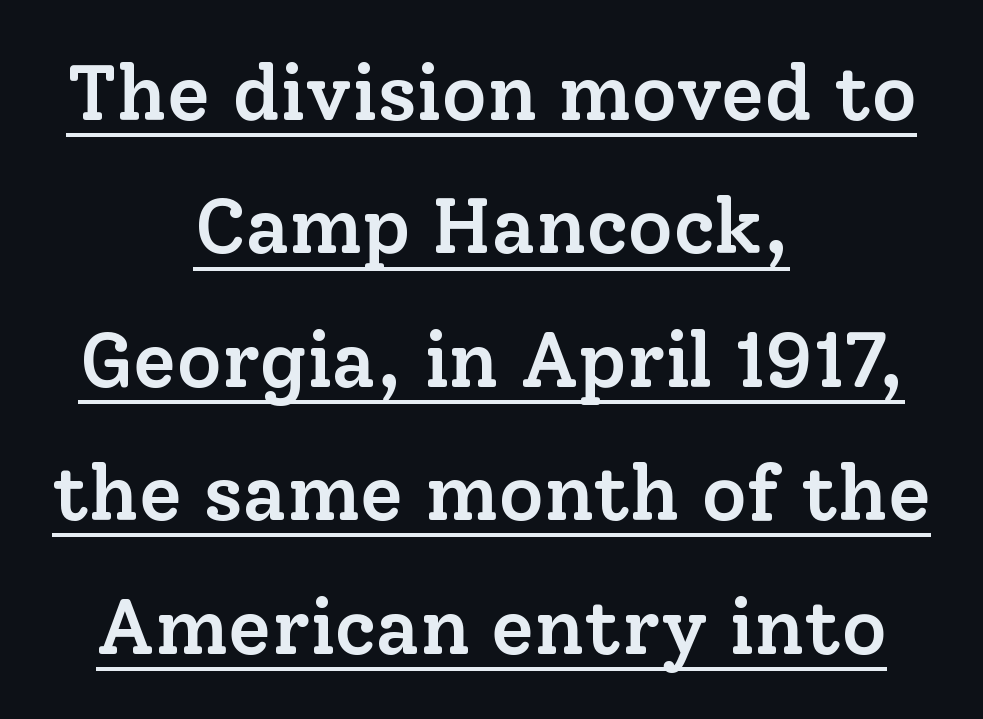
{"serif": "yes", "italic": "no", "bold": "semi", "weight": "semibold", "width": "normal", "stroke_contrast": "low", "x_height": "medium", "monospaced": "no", "underline": "yes", "align": "center", "line_spacing_ratio": 1.71, "letter_spacing": "normal", "letter_spacing_em": 0.0, "glyph_px": 78}
